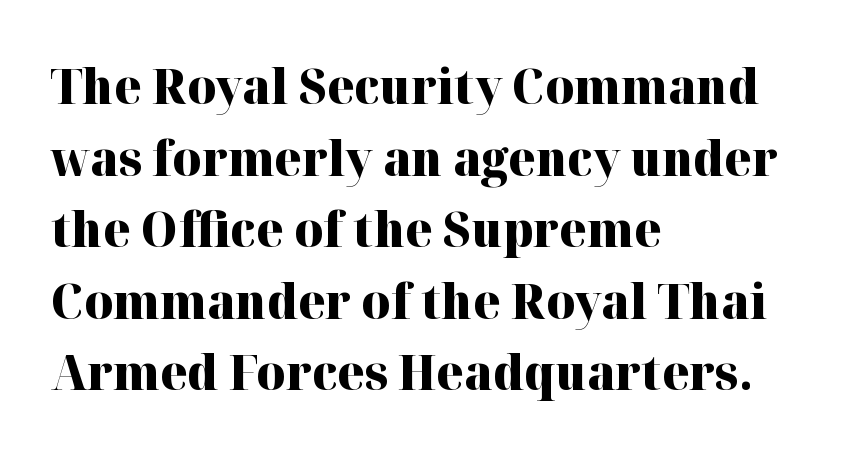
{"serif": "yes", "italic": "no", "bold": "yes", "weight": "heavy", "width": "normal", "stroke_contrast": "high", "x_height": "medium", "monospaced": "no", "underline": "no", "align": "left", "line_spacing": "normal", "line_spacing_ratio": 1.46, "letter_spacing": "normal", "letter_spacing_em": 0.0, "glyph_px": 49}
